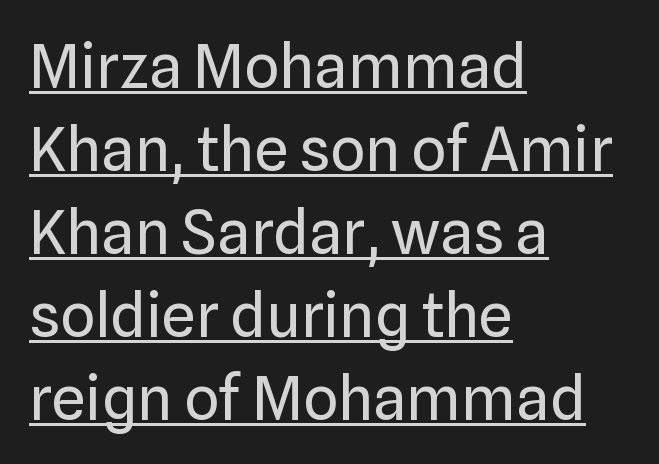
The image shows 61 px regular-weight sans-serif type, upright; set left-aligned, normal line spacing (1.36x), normal letter spacing, underlined; low stroke contrast and a medium x-height.
